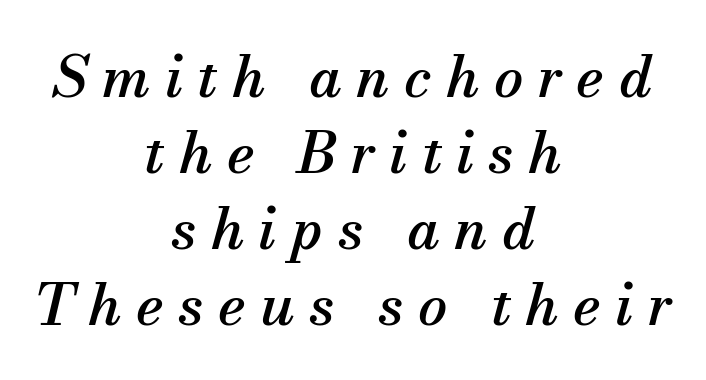
Looks like regular typesetting: each glyph gets only the width it needs. Compared with typical body copy, the letter spacing here is much looser. Characters are canted at an angle relative to the baseline's perpendicular. Regarding serifs, this sample has them. How would I describe the line gaps? Plain and ordinary. Typeset on center — no edge is straight.
